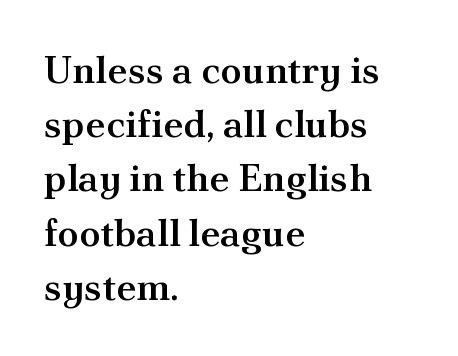
In terms of leading, this rendering sits right in the middle. This sample uses plain, unmodified letter spacing. Regarding serifs, this sample has them. Compared with a centered layout, this one pins lines to the left instead. The font is running at a semibold setting, under full bold. Character widths vary here, with narrow letters taking less room than wide ones.
